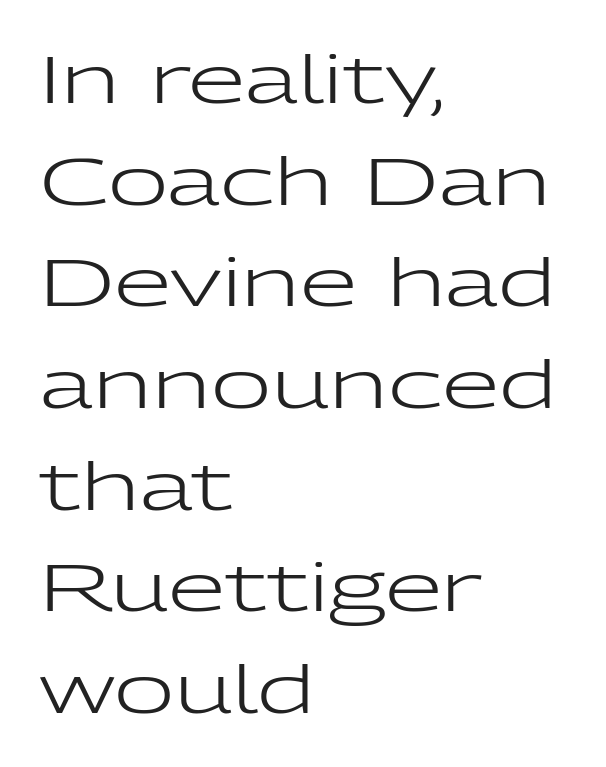
{"serif": "no", "italic": "no", "bold": "no", "weight": "regular", "width": "wide", "stroke_contrast": "low", "x_height": "medium", "monospaced": "no", "underline": "no", "align": "left", "line_spacing": "normal", "line_spacing_ratio": 1.54, "letter_spacing": "normal", "letter_spacing_em": 0.0, "glyph_px": 66}
